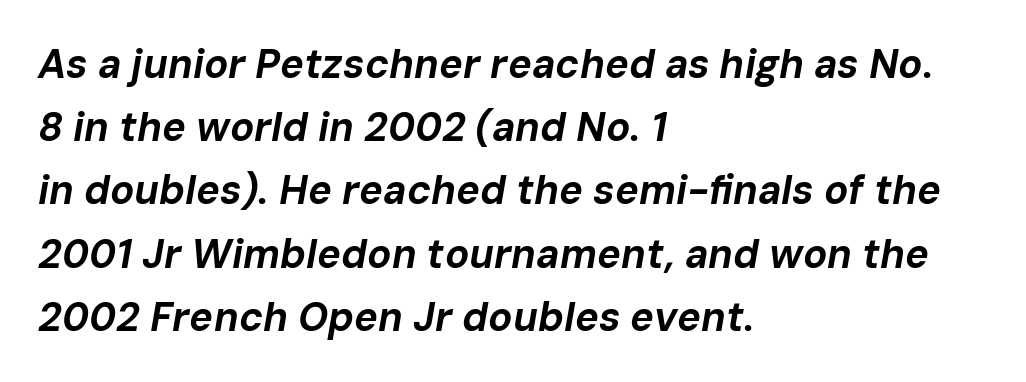
The image shows 40 px bold type, italic (leaning right); set left-aligned, normal line spacing (1.58x), normal letter spacing, not underlined; low stroke contrast and a medium x-height.
